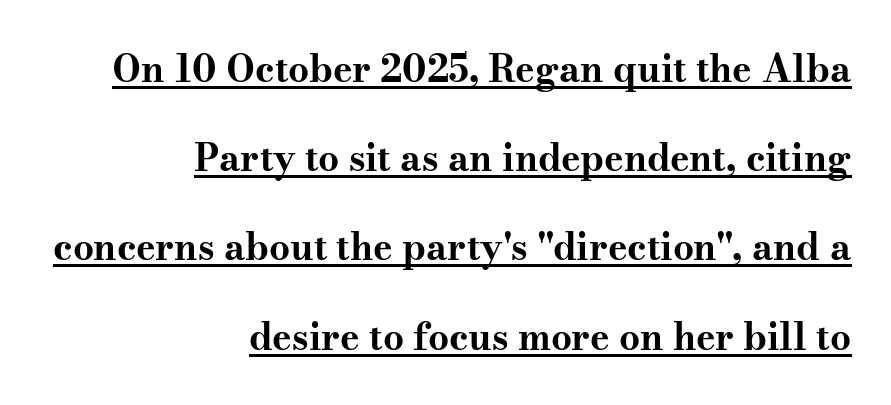
The image shows 37 px bold, wide serif type, upright; set right-aligned, loose line spacing (2.41x), normal letter spacing, underlined; medium stroke contrast and a small x-height.
